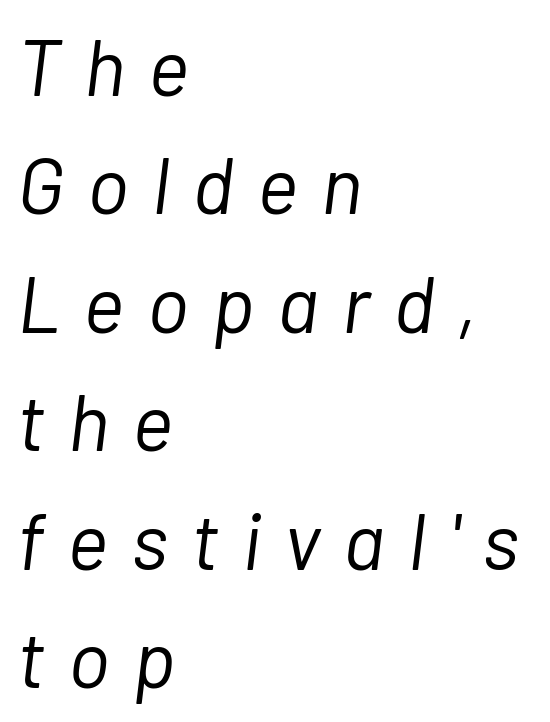
The image shows 79 px light type, italic (leaning right); set left-aligned, normal line spacing (1.5x), unusually wide letter spacing (+0.29 em), not underlined; low stroke contrast and a medium x-height.
